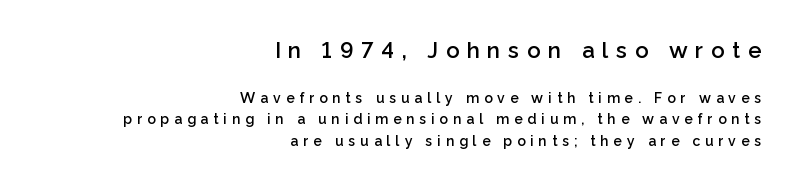
A somewhat darkened texture: the type is semibold rather than bold. Horizontally, the lines are justified to the trailing edge only. This rendering widens character spacing well past its baseline value. If you squint, the top block still reads clearly — it's the larger of the two.
